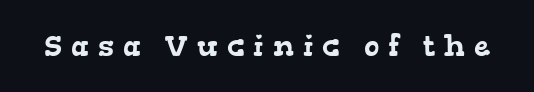
Each letter keeps its own natural width here, so spacing adapts to shape. You can tell from the footed stems that serif type was used. Decoration check: the copy has no underline. Is the letter spacing exaggerated? Yes — the characters are pushed far apart.
